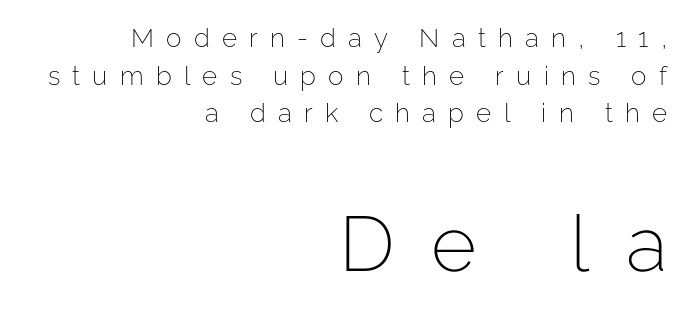
{"serif": "no", "italic": "no", "bold": "no", "weight": "light", "width": "normal", "stroke_contrast": "low", "x_height": "medium", "monospaced": "no", "underline": "no", "align": "right", "line_spacing": "normal", "line_spacing_ratio": 1.45, "letter_spacing": "wide", "letter_spacing_em": 0.47, "larger_block": "second", "size_ratio": 3.0, "glyph_px": 78}
